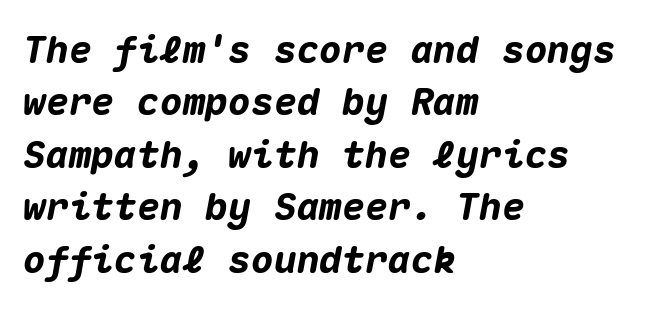
A full-strength bold gives these letters their thick strokes. Every character sits at an angle, as italics do. Clear beneath every line of the passage. Regarding leading, the lines here are spaced in the standard way. No extra tracking has been applied to these lines.
